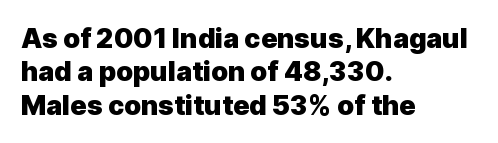
There is no visible air inserted between adjacent glyphs. Compared with a centered layout, this one pins lines to the left instead. The strokes are fattened all the way to bold. A typesetter would mark this as roman, not italic. The words here are not underlined.
